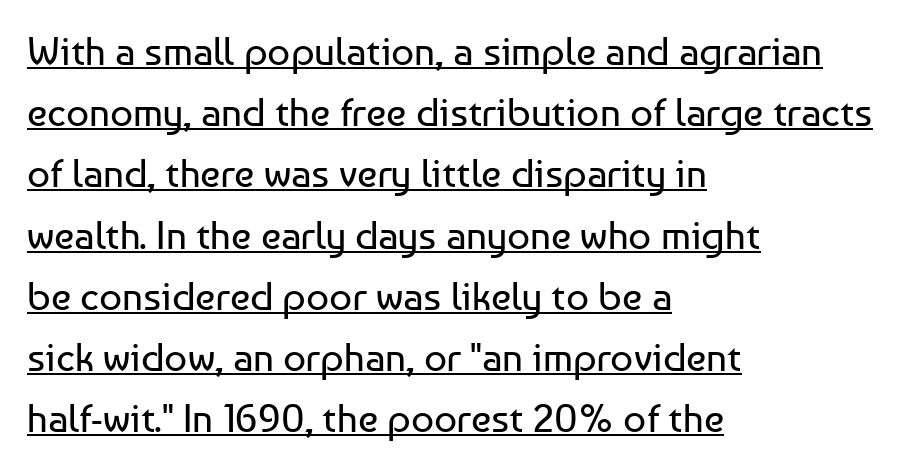
Q: Is the text bold? A: No.
Q: Is the text italic (slanted)? A: No, it is upright.
Q: Is the typeface a serif or a sans-serif typeface? A: Sans-serif.
Q: Is the text underlined? A: Yes.
Q: How is the paragraph aligned? A: Left-aligned.
Q: Is the spacing between letters normal or unusually wide? A: Normal.
Q: Is the spacing between lines tight, normal or loose? A: Normal.
Q: Width (condensed, normal, or wide)? A: Normal.
Q: Stroke contrast? A: Low.
Q: x-height? A: Medium.
Q: Monospaced? A: No.
